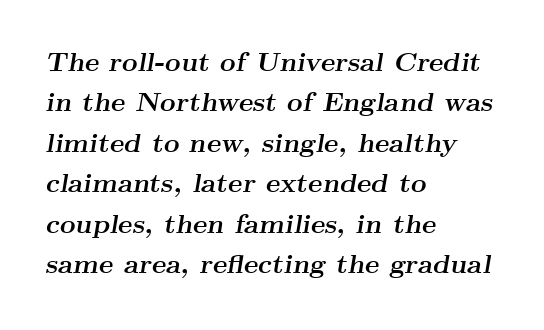
Q: Is the text bold? A: Yes.
Q: Is the text italic (slanted)? A: Yes, it leans right by about 9 degrees.
Q: Is the text underlined? A: No.
Q: How is the paragraph aligned? A: Left-aligned.
Q: Is the spacing between letters normal or unusually wide? A: Normal.
Q: Is the spacing between lines tight, normal or loose? A: Normal.
